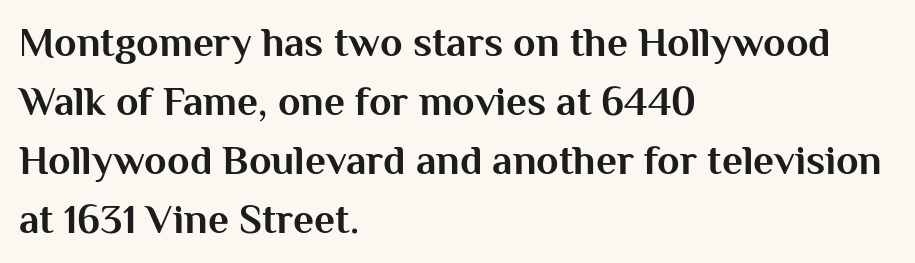
{"serif": "no", "italic": "no", "bold": "yes", "weight": "bold", "width": "normal", "stroke_contrast": "medium", "x_height": "medium", "monospaced": "no", "underline": "no", "align": "left", "line_spacing": "normal", "line_spacing_ratio": 1.44, "letter_spacing": "normal", "letter_spacing_em": 0.0, "glyph_px": 41}
